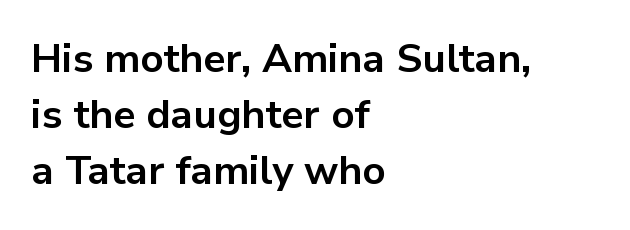
{"serif": "no", "italic": "no", "bold": "yes", "weight": "bold", "width": "normal", "stroke_contrast": "low", "x_height": "medium", "monospaced": "no", "underline": "no", "align": "left", "line_spacing": "normal", "line_spacing_ratio": 1.4, "letter_spacing": "normal", "letter_spacing_em": 0.0, "glyph_px": 40}
